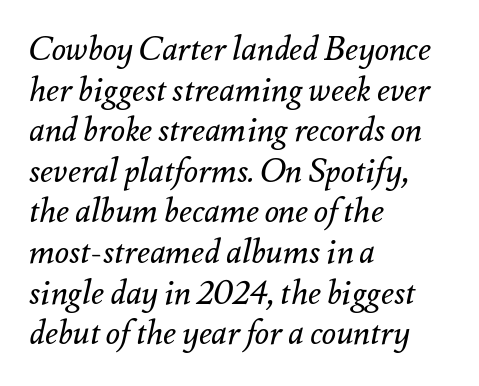
{"italic": "yes", "lean": "right", "slant_degrees": 12, "bold": "no", "weight": "regular", "width": "normal", "stroke_contrast": "medium", "x_height": "small", "monospaced": "no", "underline": "no", "align": "left", "line_spacing_ratio": 1.23, "letter_spacing": "normal", "letter_spacing_em": 0.0, "glyph_px": 33}
